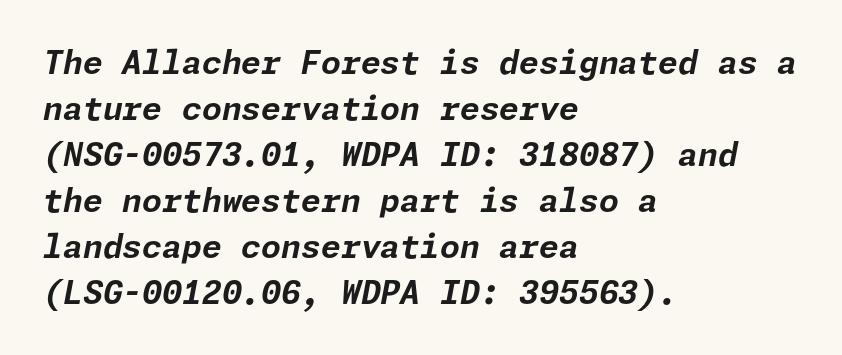
{"italic": "yes", "lean": "right", "slant_degrees": 11, "bold": "yes", "weight": "bold", "width": "normal", "stroke_contrast": "low", "x_height": "medium", "underline": "no", "align": "left", "line_spacing": "normal", "line_spacing_ratio": 1.44, "letter_spacing": "normal", "letter_spacing_em": 0.0, "glyph_px": 32}
